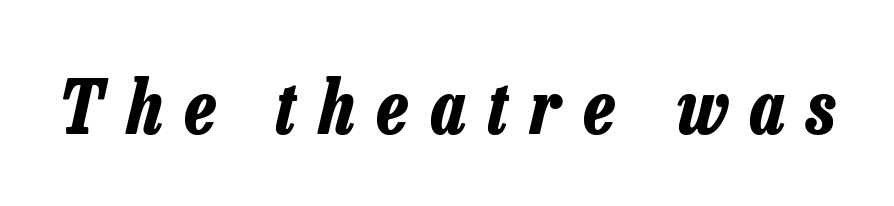
{"italic": "yes", "lean": "right", "slant_degrees": 13, "bold": "yes", "weight": "bold", "width": "condensed", "stroke_contrast": "low", "x_height": "medium", "monospaced": "no", "underline": "no", "letter_spacing": "wide", "letter_spacing_em": 0.3, "glyph_px": 75}
